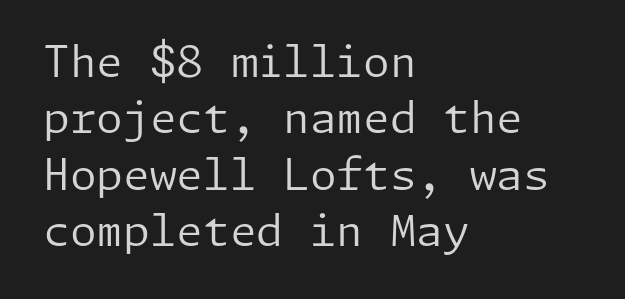
Has an underline been added? It has not. Vertical stems look standard width or narrower in stroke. Style check: upright. Reading down the column, the eye jumps a familiar distance to each next line. The compositor pushed each line to the left boundary. Characters follow at the spacing the type designer built in.
